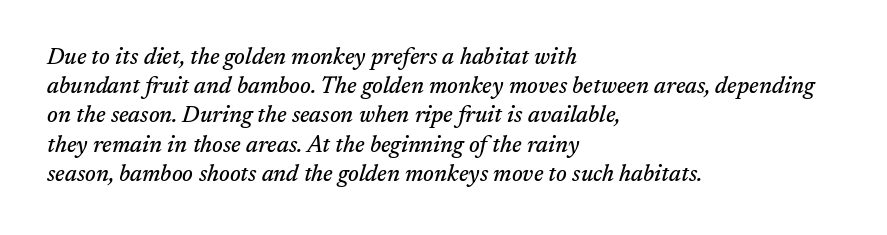
The image shows 23 px text type, italic (leaning right); set left-aligned, normal line spacing (1.27x), normal letter spacing, not underlined.
